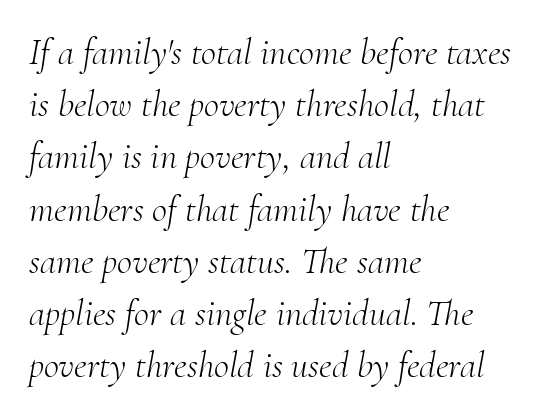
Note the varied advance widths — an 'i' is clearly narrower than an 'm'. The text carries the slant typical of an italic or oblique font. Letters rest on an invisible, unmarked baseline. What stands out about the letter spacing? Nothing — it is the standard amount.
